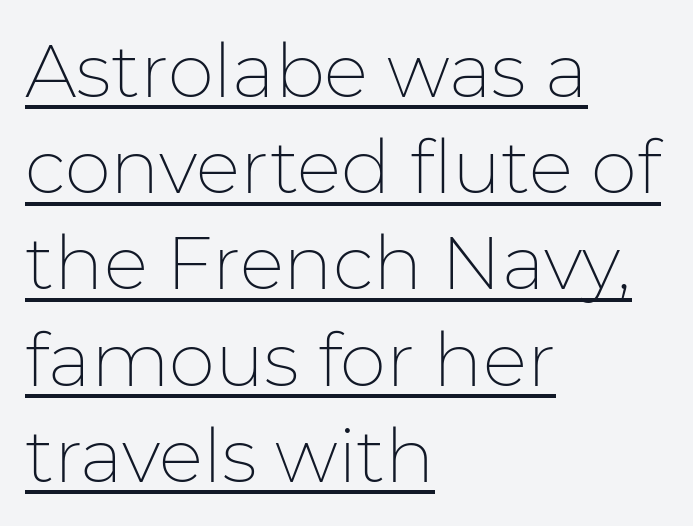
Q: Is the text bold? A: No.
Q: Is the text italic (slanted)? A: No, it is upright.
Q: Is the typeface a serif or a sans-serif typeface? A: Sans-serif.
Q: Is the text underlined? A: Yes.
Q: How is the paragraph aligned? A: Left-aligned.
Q: Is the spacing between letters normal or unusually wide? A: Normal.
Q: Is the spacing between lines tight, normal or loose? A: Normal.
Q: Width (condensed, normal, or wide)? A: Normal.
Q: Stroke contrast? A: Low.
Q: x-height? A: Medium.
Q: Monospaced? A: No.
